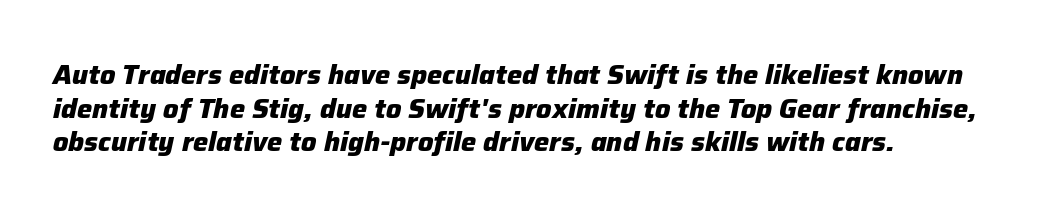
{"italic": "yes", "lean": "right", "slant_degrees": 12, "bold": "yes", "underline": "no", "line_spacing": "normal", "line_spacing_ratio": 1.25, "letter_spacing": "normal", "letter_spacing_em": 0.0, "glyph_px": 27}
